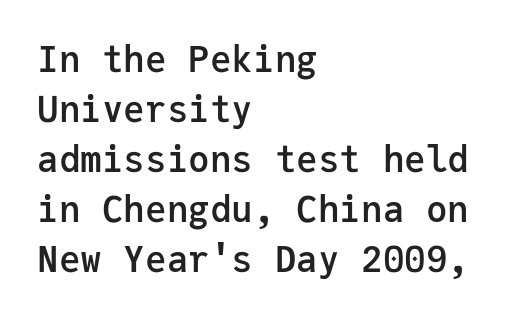
The image shows 36 px semibold sans-serif type, upright, monospaced; set left-aligned, normal line spacing (1.39x), normal letter spacing, not underlined; low stroke contrast and a medium x-height.
